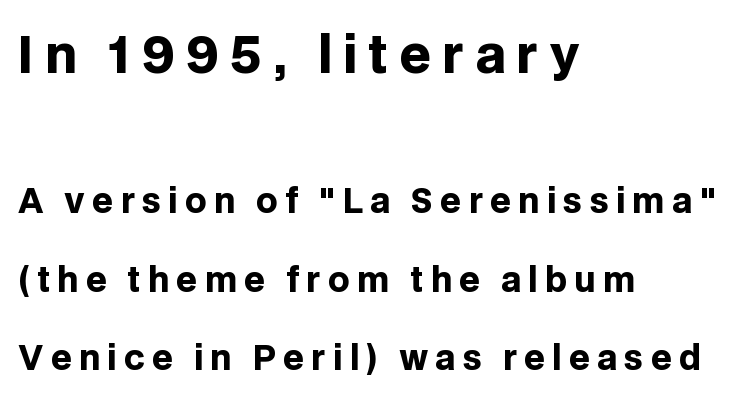
The rendering uses a bold face; every stroke is thick and dark. If you drew a line through each stem, it would be perfectly vertical. The initial chunk of copy outweighs the following chunk in type size. The passage shown is typed in a proportional face where columns would drift. Each letter's strokes conclude bluntly, with no projecting serifs. Honestly, there is no underline to notice here at all.
